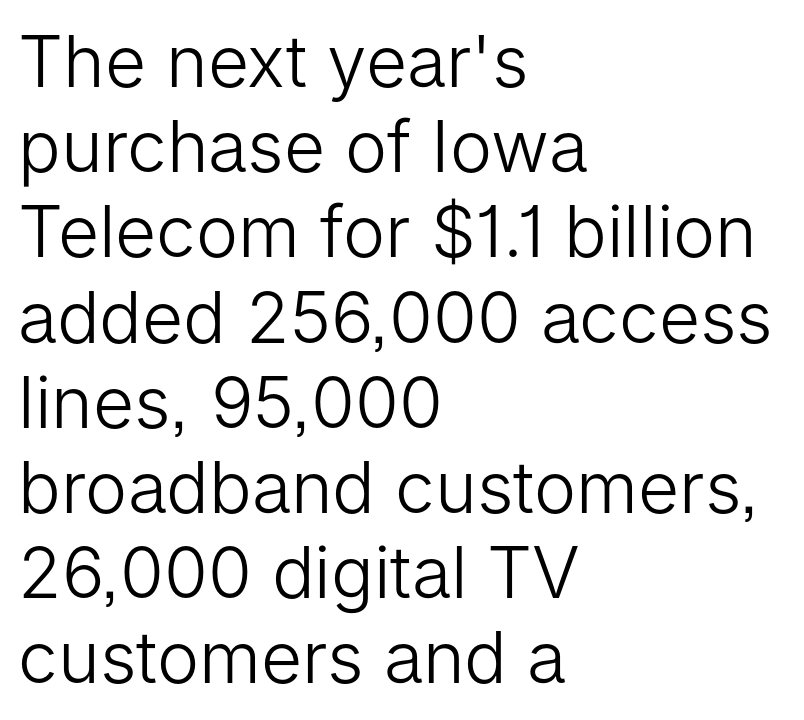
The lettering holds an erect, upright posture throughout. Lines of text with bare space underneath. The font family rendered here belongs to the sans-serif group. This sample is left-justified, so line endings fall wherever the words run out. The passage shown is typed in a proportional face where columns would drift.
